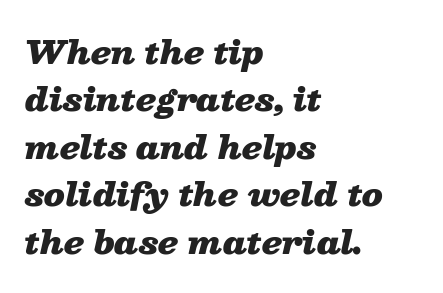
{"italic": "yes", "lean": "right", "slant_degrees": 13, "bold": "yes", "weight": "heavy", "width": "wide", "stroke_contrast": "low", "x_height": "medium", "monospaced": "no", "underline": "no", "align": "left", "line_spacing": "normal", "line_spacing_ratio": 1.53, "letter_spacing": "normal", "letter_spacing_em": 0.0, "glyph_px": 31}
